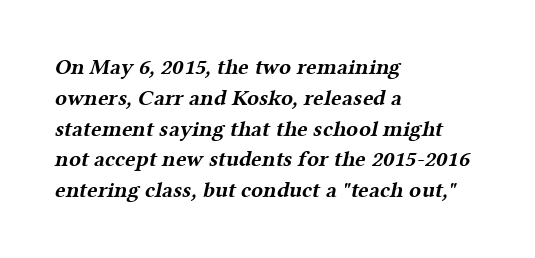
Typesetter's note: full bold, strokes at maximum text heaviness. Line spacing here is normal. Horizontally, the lines are justified to the leading edge only. The type is set solid horizontally, with unmodified tracking.
